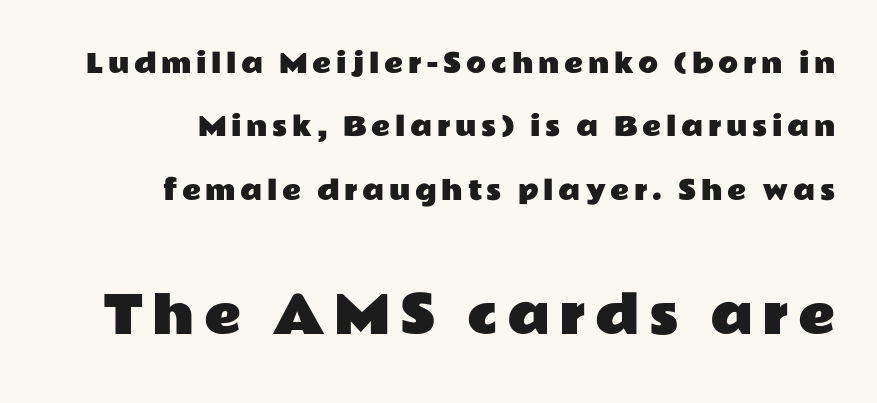
Q: Is the text italic (slanted)? A: No, it is upright.
Q: Is the typeface a serif or a sans-serif typeface? A: Sans-serif.
Q: Is the text underlined? A: No.
Q: How is the paragraph aligned? A: Right-aligned.
Q: Is the spacing between lines tight, normal or loose? A: Loose.
Q: Which block of text is set in a larger size, the first (top) or the second (bottom)? A: The second (bottom) one.
Q: Width (condensed, normal, or wide)? A: Wide.
Q: Stroke contrast? A: Low.
Q: x-height? A: Medium.
Q: Monospaced? A: No.
